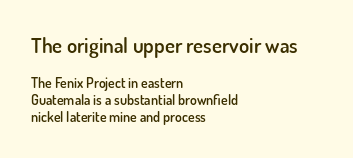
The image shows 21 px text type, upright; set left-aligned, line spacing 1.21x, normal letter spacing, not underlined; the first (top) block is 1.5x larger.
